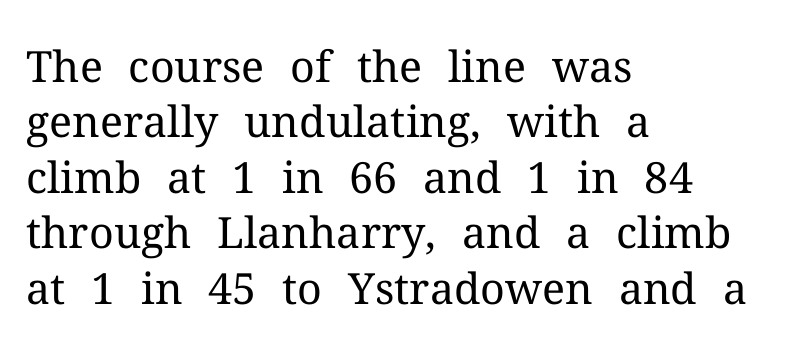
Inter-character spacing is left at the font's built-in metrics. Little horizontal feet cap the strokes, marking this as serif type. The lettering holds an erect, upright posture throughout. Does the leading feel generous? No, just average. If you drew a ruler down the left edge, every line would touch it.
